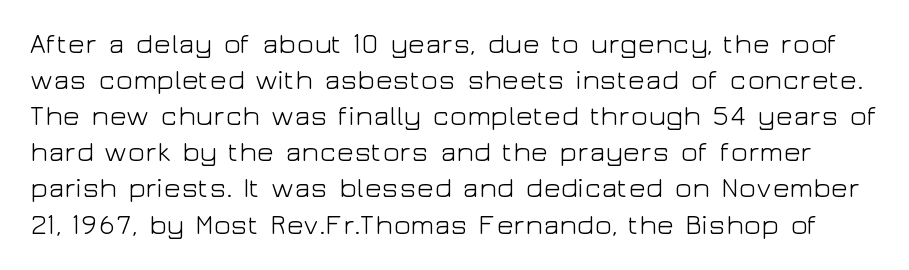
{"serif": "no", "italic": "no", "bold": "no", "weight": "light", "width": "wide", "stroke_contrast": "low", "x_height": "medium", "monospaced": "no", "underline": "no", "line_spacing": "normal", "line_spacing_ratio": 1.29, "letter_spacing": "normal", "letter_spacing_em": 0.0, "glyph_px": 28}
